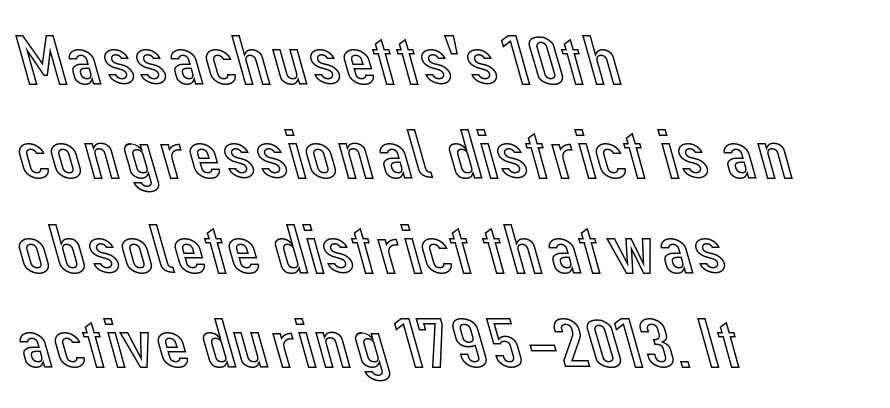
Think of a printed novel: that variable character pitch is what you see here. Default kerning and tracking; the words read as compact shapes. Quick note: underline off.
